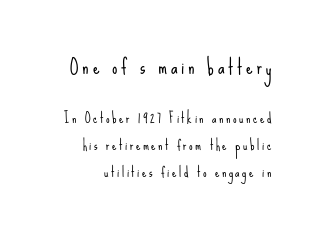
Q: Is the text bold? A: No.
Q: Is the text italic (slanted)? A: No, it is upright.
Q: Is the text underlined? A: No.
Q: How is the paragraph aligned? A: Right-aligned.
Q: Is the spacing between lines tight, normal or loose? A: Loose.
Q: Which block of text is set in a larger size, the first (top) or the second (bottom)? A: The first (top) one.
